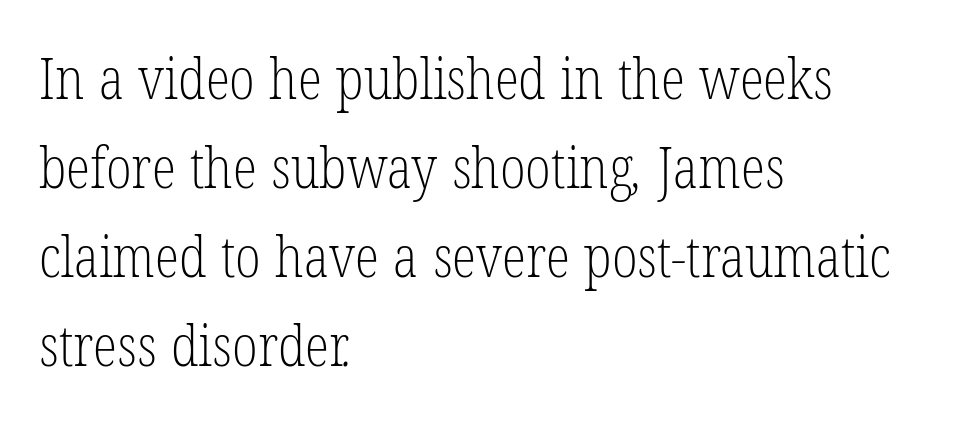
Q: Is the text bold? A: No.
Q: Is the typeface a serif or a sans-serif typeface? A: Serif.
Q: Is the text underlined? A: No.
Q: How is the paragraph aligned? A: Left-aligned.
Q: Is the spacing between letters normal or unusually wide? A: Normal.
Q: Is the spacing between lines tight, normal or loose? A: Normal.
Q: Width (condensed, normal, or wide)? A: Condensed.
Q: Stroke contrast? A: Low.
Q: x-height? A: Medium.
Q: Monospaced? A: No.
